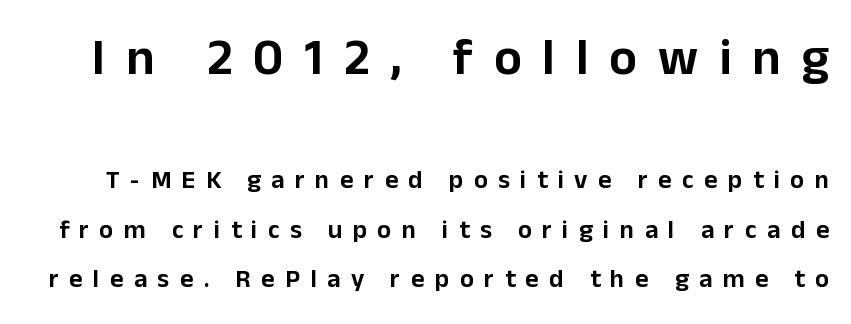
Q: Is the text italic (slanted)? A: No, it is upright.
Q: Is the typeface a serif or a sans-serif typeface? A: Sans-serif.
Q: Is the text underlined? A: No.
Q: Is the spacing between letters normal or unusually wide? A: Unusually wide.
Q: Is the spacing between lines tight, normal or loose? A: Loose.
Q: Which block of text is set in a larger size, the first (top) or the second (bottom)? A: The first (top) one.
Q: Width (condensed, normal, or wide)? A: Normal.
Q: Stroke contrast? A: Low.
Q: x-height? A: Medium.
Q: Monospaced? A: No.
